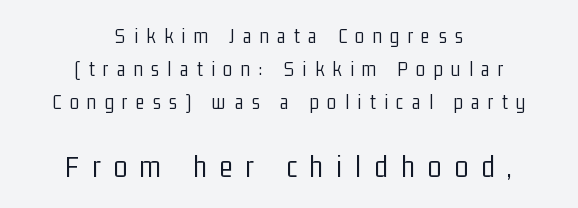
The image shows 32 px light, condensed sans-serif type, upright; set centered, normal line spacing (1.56x), unusually wide letter spacing (+0.4 em), not underlined; the second (bottom) block is 1.52x larger; low stroke contrast and a medium x-height.
